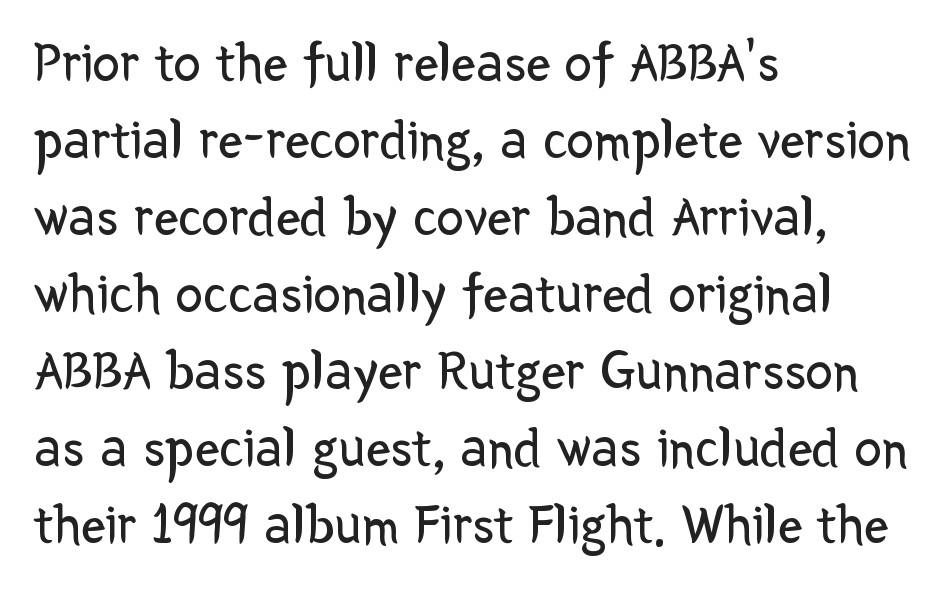
{"serif": "no", "italic": "no", "bold": "no", "weight": "regular", "width": "normal", "stroke_contrast": "low", "x_height": "medium", "monospaced": "no", "underline": "no", "align": "left", "line_spacing": "normal", "line_spacing_ratio": 1.4, "letter_spacing": "normal", "letter_spacing_em": 0.0, "glyph_px": 55}
